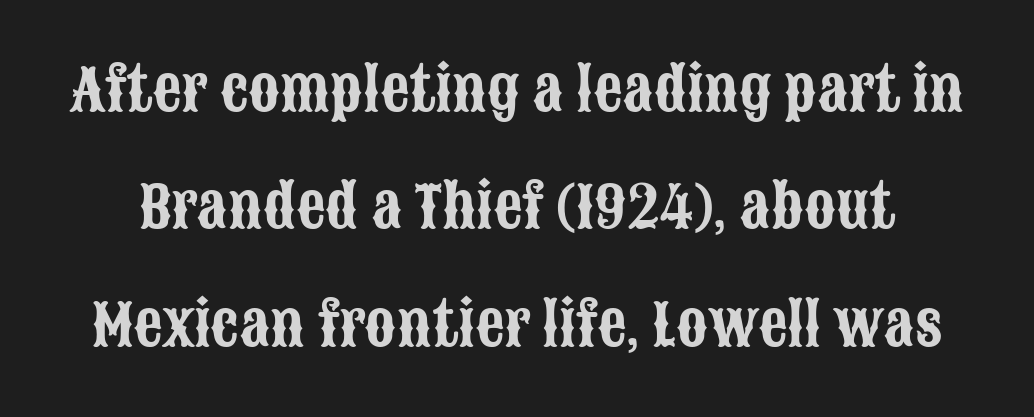
The image shows 57 px condensed sans-serif type, upright; set loose line spacing (2.06x), normal letter spacing, not underlined; low stroke contrast and a large x-height.
